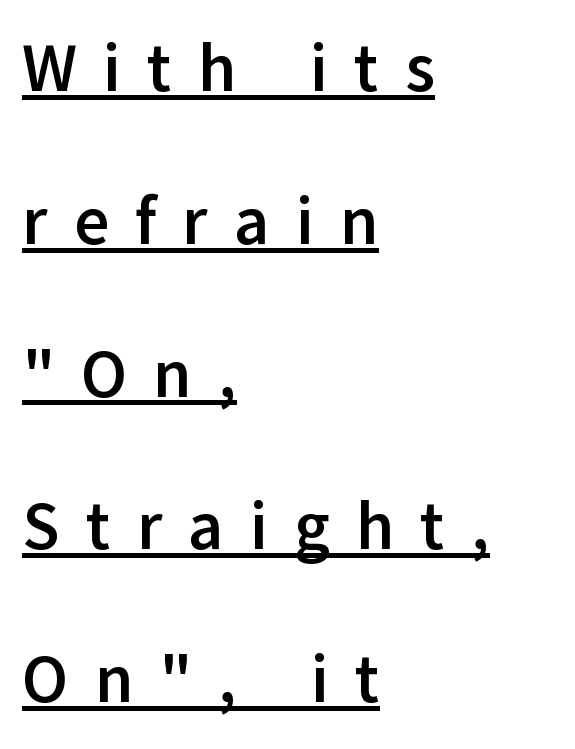
{"serif": "no", "italic": "no", "bold": "yes", "weight": "semibold", "width": "normal", "stroke_contrast": "low", "x_height": "medium", "monospaced": "no", "underline": "yes", "align": "left", "line_spacing": "loose", "line_spacing_ratio": 2.28, "letter_spacing": "wide", "letter_spacing_em": 0.39, "glyph_px": 67}
